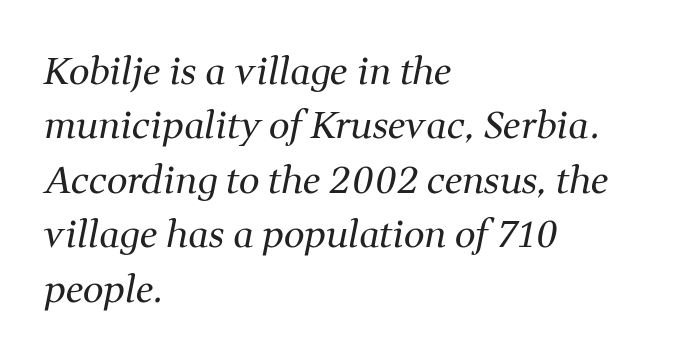
The image shows 37 px regular-weight serif type, italic (leaning right); set left-aligned, normal line spacing (1.47x), normal letter spacing, not underlined; medium stroke contrast and a medium x-height.
